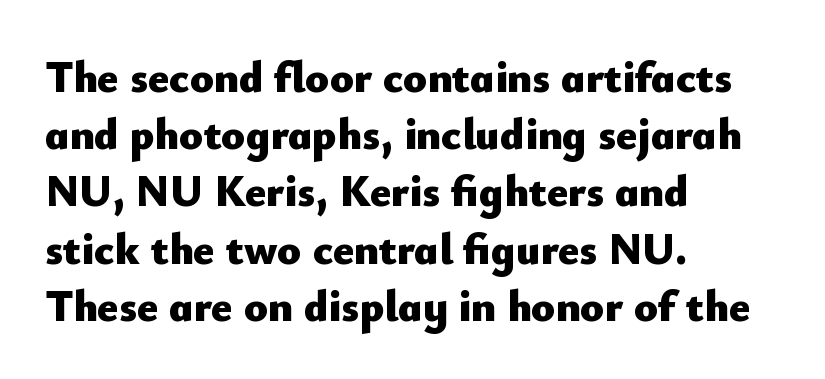
The image shows 44 px heavy sans-serif type, upright; set left-aligned, normal line spacing (1.3x), normal letter spacing, not underlined; low stroke contrast and a small x-height.
